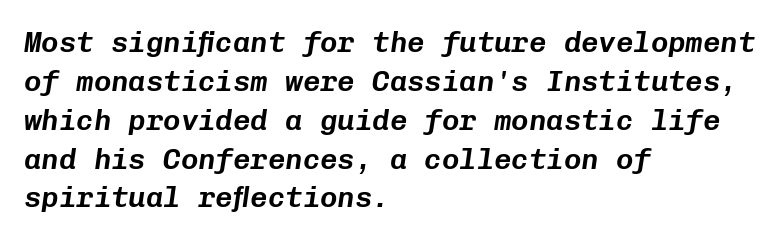
{"italic": "yes", "lean": "right", "slant_degrees": 8, "width": "normal", "stroke_contrast": "low", "x_height": "medium", "monospaced": "yes", "underline": "no", "align": "left", "line_spacing": "normal", "line_spacing_ratio": 1.34, "letter_spacing": "normal", "letter_spacing_em": 0.0, "glyph_px": 29}
